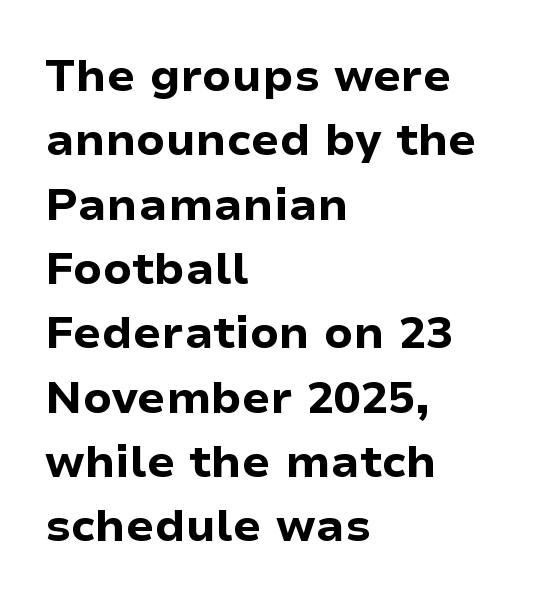
The image shows 45 px bold sans-serif type, upright; set left-aligned, normal line spacing (1.43x), normal letter spacing, not underlined; low stroke contrast and a medium x-height.
